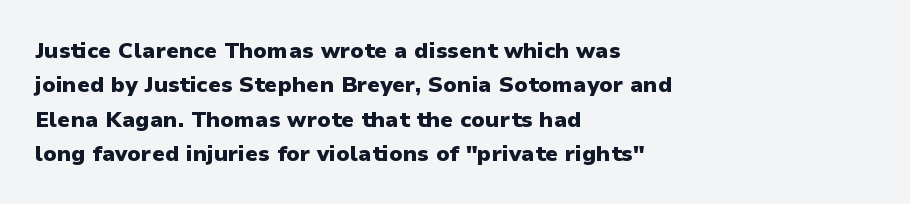
Q: Is the text bold? A: Yes.
Q: Is the text italic (slanted)? A: No, it is upright.
Q: Is the text underlined? A: No.
Q: How is the paragraph aligned? A: Left-aligned.
Q: Is the spacing between letters normal or unusually wide? A: Normal.
Q: Is the spacing between lines tight, normal or loose? A: Normal.
